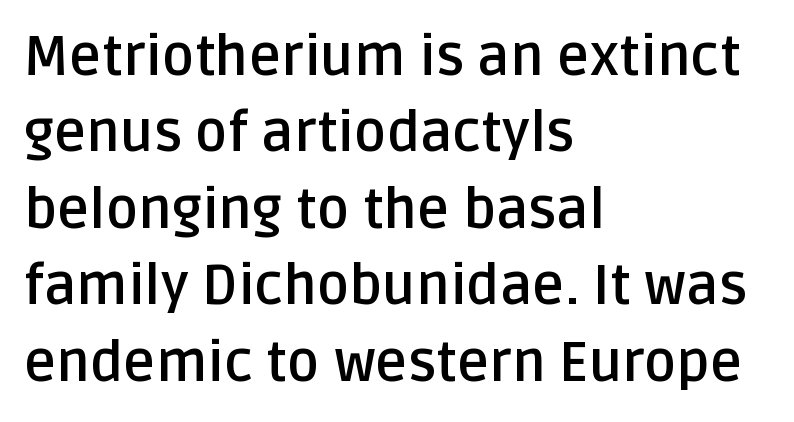
Q: Is the text bold? A: Yes.
Q: Is the text italic (slanted)? A: No, it is upright.
Q: Is the typeface a serif or a sans-serif typeface? A: Sans-serif.
Q: Is the text underlined? A: No.
Q: How is the paragraph aligned? A: Left-aligned.
Q: Is the spacing between letters normal or unusually wide? A: Normal.
Q: Is the spacing between lines tight, normal or loose? A: Normal.
Q: Width (condensed, normal, or wide)? A: Normal.
Q: Stroke contrast? A: Low.
Q: x-height? A: Large.
Q: Monospaced? A: No.
